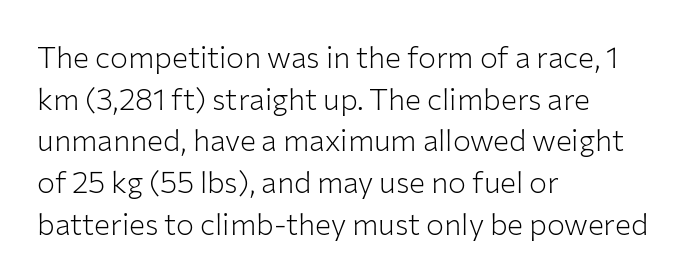
Any mark beneath the type? The region is blank. Characters remain perfectly vertical along every line. These lines are set flush left with a ragged right edge. Each letter keeps its own natural width here, so spacing adapts to shape. To sum up the face: it is a sans, with no serifs. A light-to-regular cut is what we see here.
